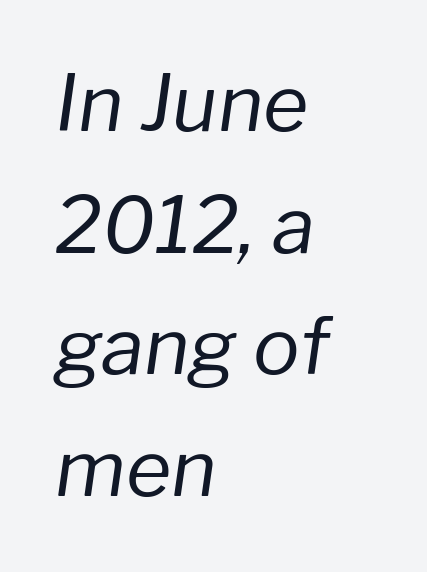
{"italic": "yes", "lean": "right", "slant_degrees": 8, "bold": "no", "weight": "regular", "width": "normal", "stroke_contrast": "low", "x_height": "medium", "monospaced": "no", "underline": "no", "align": "left", "line_spacing": "normal", "line_spacing_ratio": 1.56, "letter_spacing": "normal", "letter_spacing_em": 0.0, "glyph_px": 78}
